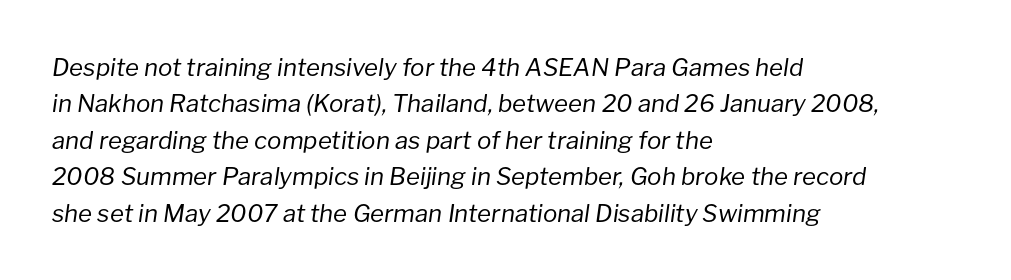
The image shows 24 px text type, italic (leaning right); set left-aligned, normal line spacing (1.52x), normal letter spacing, not underlined.
